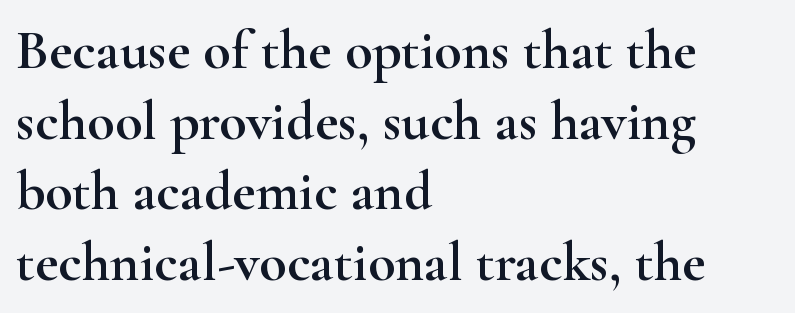
The image shows 56 px wide serif type, upright; set left-aligned, normal line spacing (1.26x), normal letter spacing, not underlined; high stroke contrast and a small x-height.
